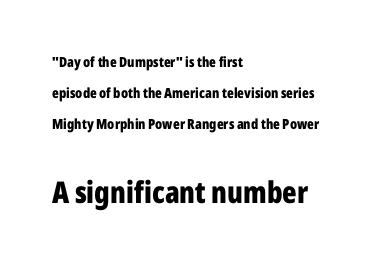
The image shows 30 px bold, condensed sans-serif type, upright; set left-aligned, loose line spacing (2.23x), normal letter spacing, not underlined; the second (bottom) block is 2.14x larger; low stroke contrast and a medium x-height.
